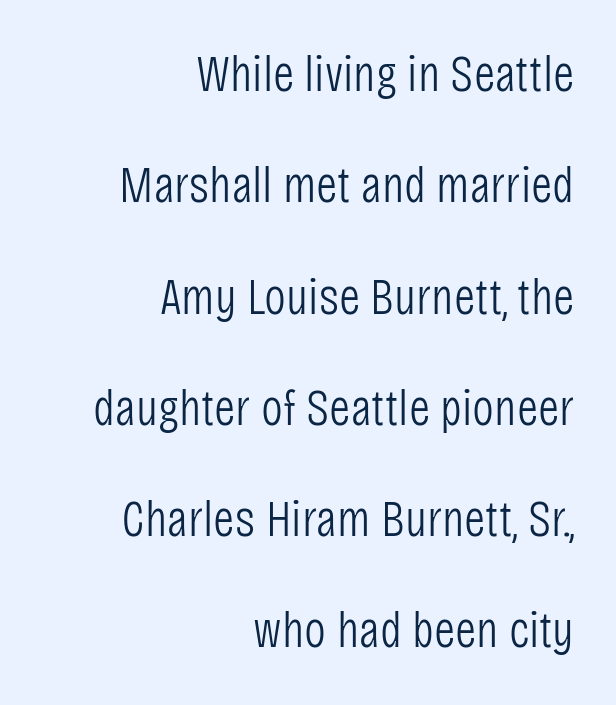
Q: Is the text bold? A: No.
Q: Is the text italic (slanted)? A: No, it is upright.
Q: Is the typeface a serif or a sans-serif typeface? A: Sans-serif.
Q: Is the text underlined? A: No.
Q: How is the paragraph aligned? A: Right-aligned.
Q: Is the spacing between letters normal or unusually wide? A: Normal.
Q: Is the spacing between lines tight, normal or loose? A: Loose.
Q: Width (condensed, normal, or wide)? A: Condensed.
Q: Stroke contrast? A: Low.
Q: x-height? A: Large.
Q: Monospaced? A: No.
